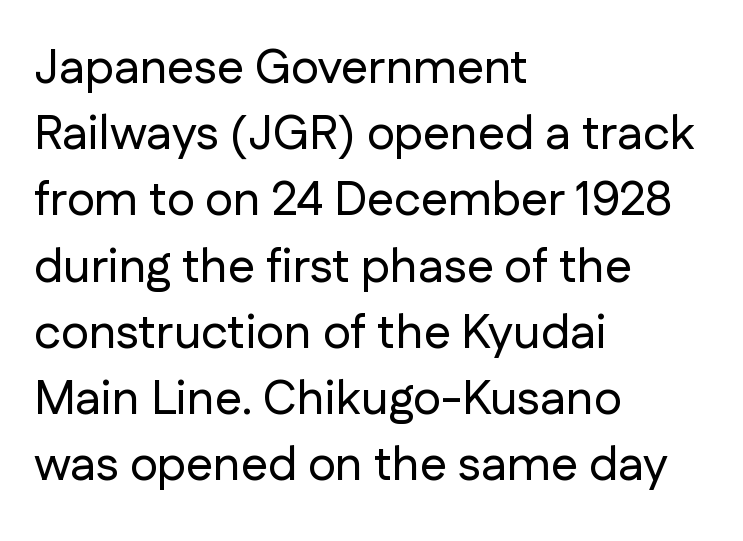
The rows are spaced the way most documents space them. Caption: multi-line text, flush left, ragged right. Is this a fixed-width face? No — the glyphs have proportional, varying widths. Tracking here is standard; glyphs follow each other at the usual distance.
